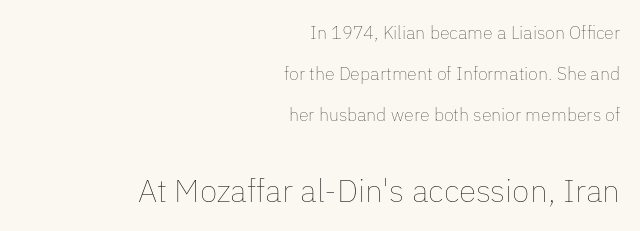
The image shows 32 px thin type, upright; set right-aligned, loose line spacing (2.28x), normal letter spacing, not underlined; the second (bottom) block is 1.78x larger; low stroke contrast and a medium x-height.
